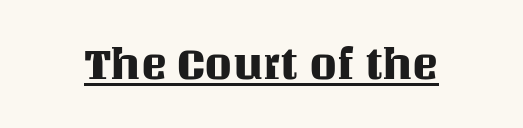
Q: Is the text italic (slanted)? A: No, it is upright.
Q: Is the text underlined? A: Yes.
Q: Is the spacing between letters normal or unusually wide? A: Normal.
Q: Width (condensed, normal, or wide)? A: Normal.
Q: Stroke contrast? A: Medium.
Q: x-height? A: Large.
Q: Monospaced? A: No.
